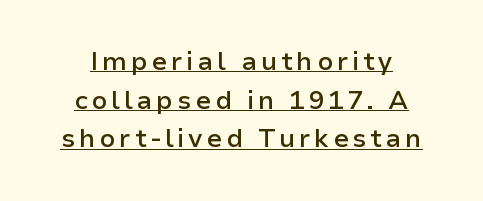
{"italic": "no", "bold": "semi", "underline": "yes", "align": "center", "line_spacing": "normal", "line_spacing_ratio": 1.49, "glyph_px": 26}
